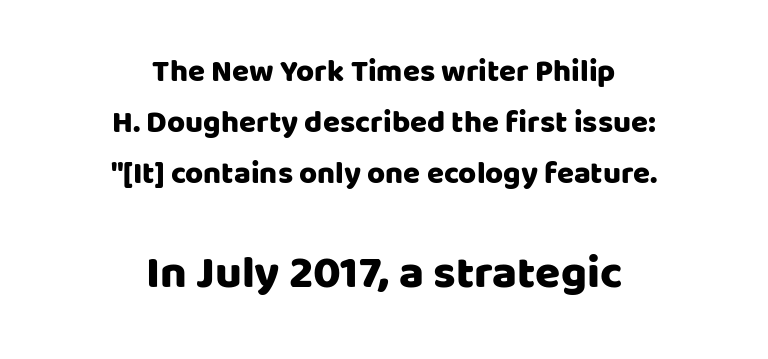
The face used here is proportionally spaced, like ordinary book or web type. The gaps between neighbouring characters are ordinary and unremarkable. Caption: multi-line text, centered on the measure. This sample uses a sans-serif face.
